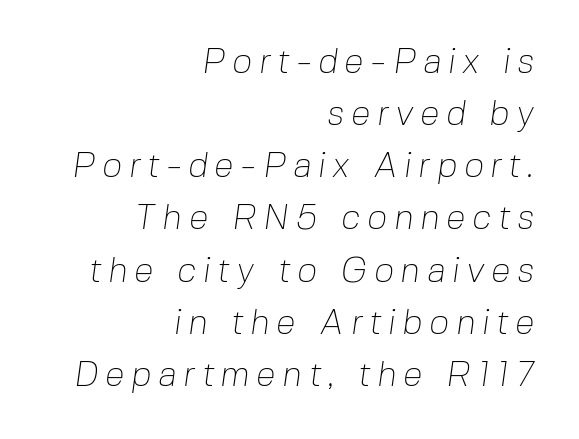
The image shows 35 px thin sans-serif type; set right-aligned, normal line spacing (1.49x), not underlined; low stroke contrast and a medium x-height.
